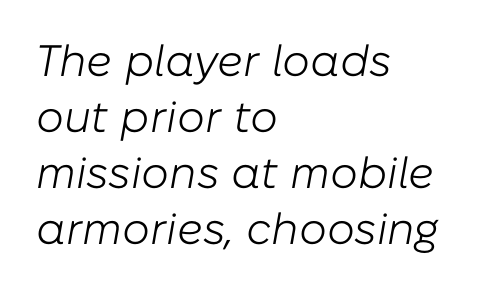
The image shows 44 px light type, italic (leaning right); set left-aligned, normal line spacing (1.27x), normal letter spacing, not underlined; low stroke contrast and a medium x-height.
